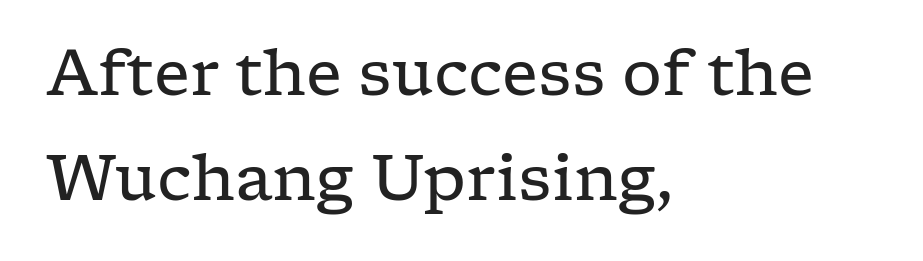
The passage shown stacks its lines at a standard gap. Posture: upright roman. Small tapered or slab feet sit at the stroke ends, so this counts as serif. The passage shown is typed in a proportional face where columns would drift. Just letters on the line, the space beneath them empty. Caption: standard tracking, unaltered.
